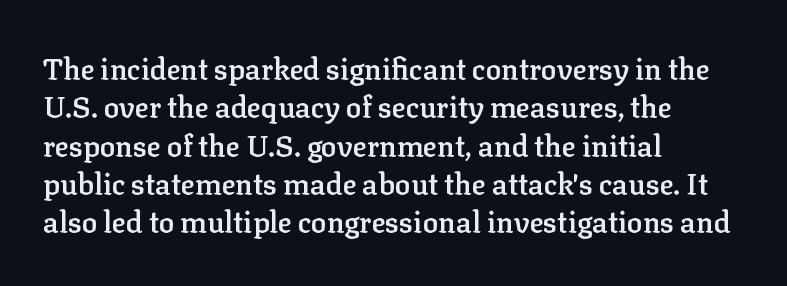
Q: Is the text bold? A: Semi-bold.
Q: Is the text italic (slanted)? A: No, it is upright.
Q: Is the typeface a serif or a sans-serif typeface? A: Serif.
Q: Is the text underlined? A: No.
Q: How is the paragraph aligned? A: Left-aligned.
Q: Is the spacing between letters normal or unusually wide? A: Normal.
Q: Is the spacing between lines tight, normal or loose? A: Normal.
Q: Width (condensed, normal, or wide)? A: Normal.
Q: Stroke contrast? A: Low.
Q: x-height? A: Medium.
Q: Monospaced? A: No.
